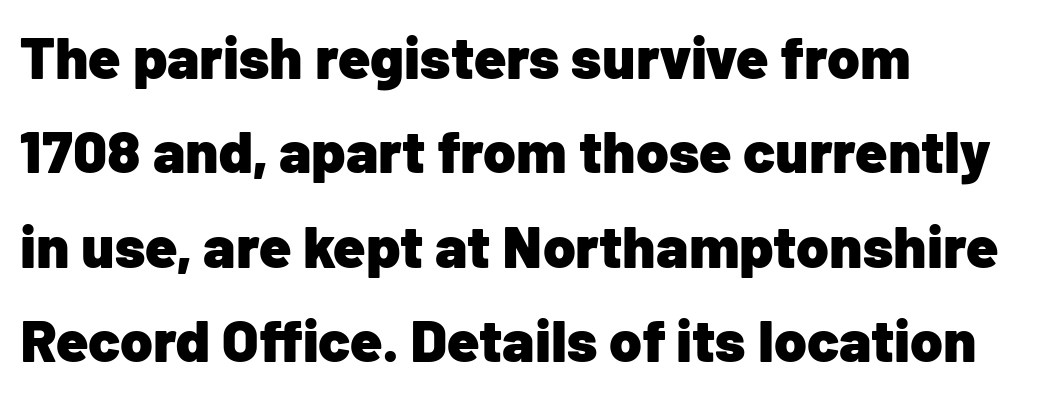
Nothing sits at the stroke ends, so this counts as sans-serif. The rendering uses natural spacing where letterforms have individual widths. The rendering uses a moderate line-height, typical for paragraphs. This is the regular roman posture of the typeface. Decoration check: the copy has no underline. Stroke thickness is high; the sample reads as a true bold.
